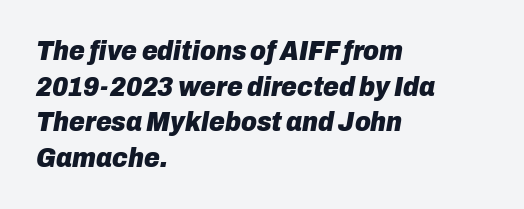
The image shows 27 px bold type, italic (leaning right); set left-aligned, normal line spacing (1.32x), normal letter spacing, not underlined.
